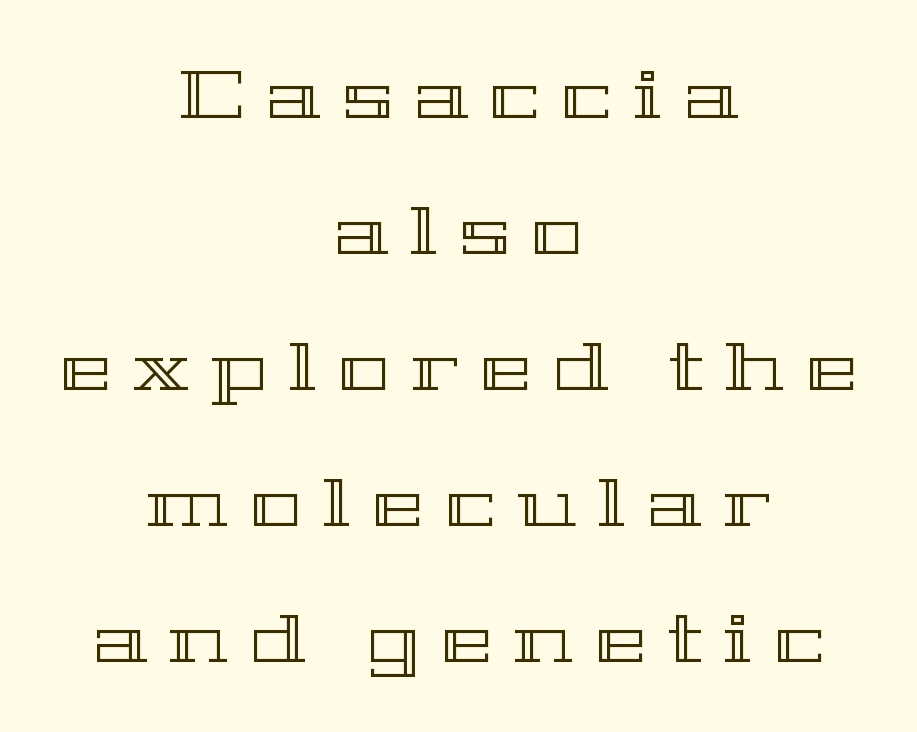
Line starts and ends both wander, symmetrically. Students, observe: this is what heavily led, spacious text looks like. Letter spacing: wide. The letters advance in unequal steps, a hallmark of proportional type. The letters stand upright; this is a roman face.
